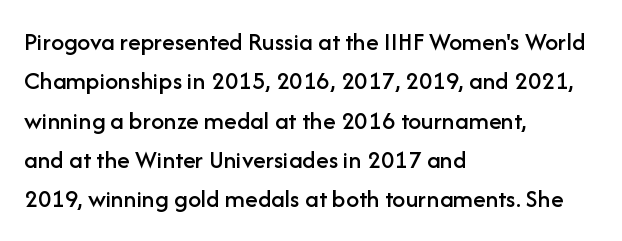
The image shows 26 px text type, upright; set left-aligned, normal line spacing (1.51x), normal letter spacing, not underlined.
